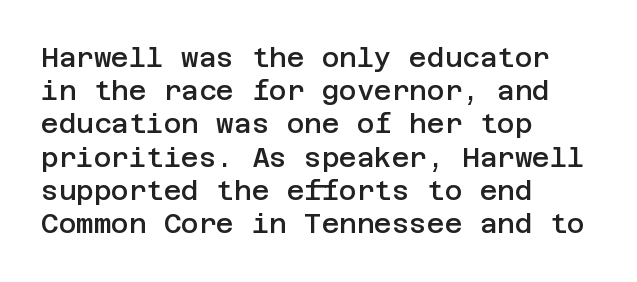
The image shows 27 px text type, upright; set left-aligned, line spacing 1.23x, normal letter spacing, not underlined.
